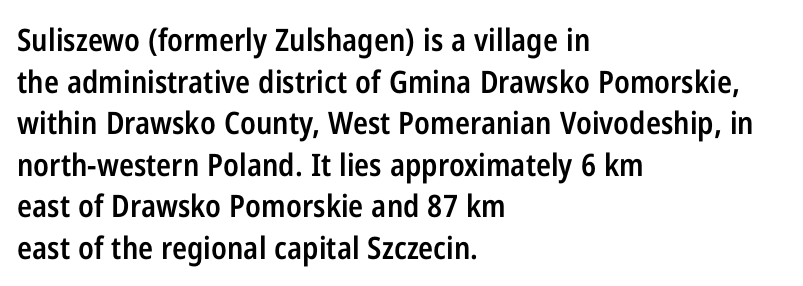
The image shows 31 px semibold, condensed sans-serif type, upright; set left-aligned, normal line spacing (1.34x), normal letter spacing, not underlined; low stroke contrast and a medium x-height.
